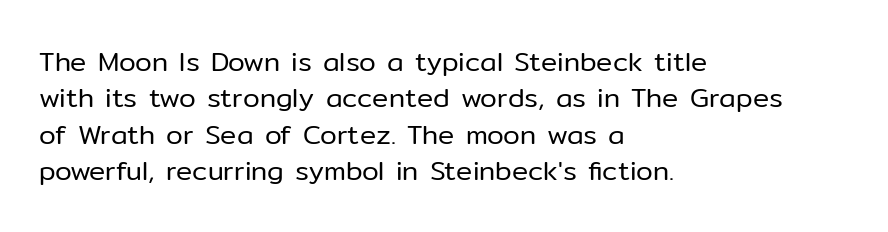
{"italic": "no", "bold": "no", "underline": "no", "align": "left", "line_spacing": "normal", "line_spacing_ratio": 1.35, "letter_spacing": "normal", "letter_spacing_em": 0.0, "glyph_px": 27}
